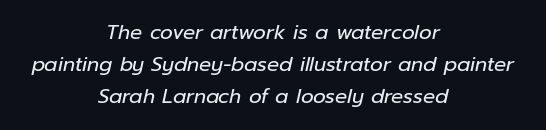
{"italic": "yes", "lean": "right", "slant_degrees": 12, "bold": "no", "underline": "no", "align": "center", "line_spacing": "normal", "line_spacing_ratio": 1.61, "letter_spacing": "normal", "letter_spacing_em": 0.0, "glyph_px": 20}
